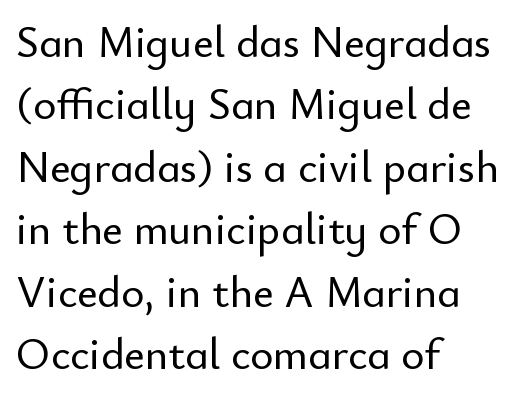
The image shows 44 px sans-serif type, upright; set left-aligned, normal line spacing (1.42x), normal letter spacing, not underlined; low stroke contrast and a small x-height.
